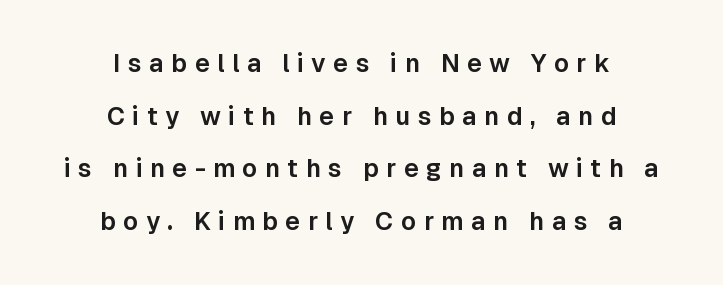
The image shows 25 px text type, upright; set centered, loose line spacing (2.11x), unusually wide letter spacing (+0.3 em), not underlined.
